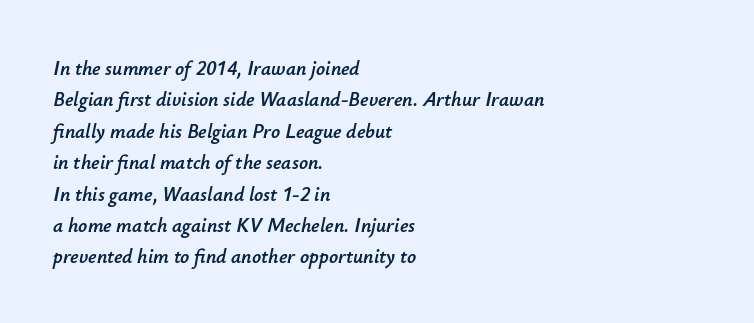
{"italic": "yes", "lean": "right", "slant_degrees": 12, "underline": "no", "align": "left", "line_spacing": "normal", "line_spacing_ratio": 1.57, "letter_spacing": "normal", "letter_spacing_em": 0.0, "glyph_px": 20}
